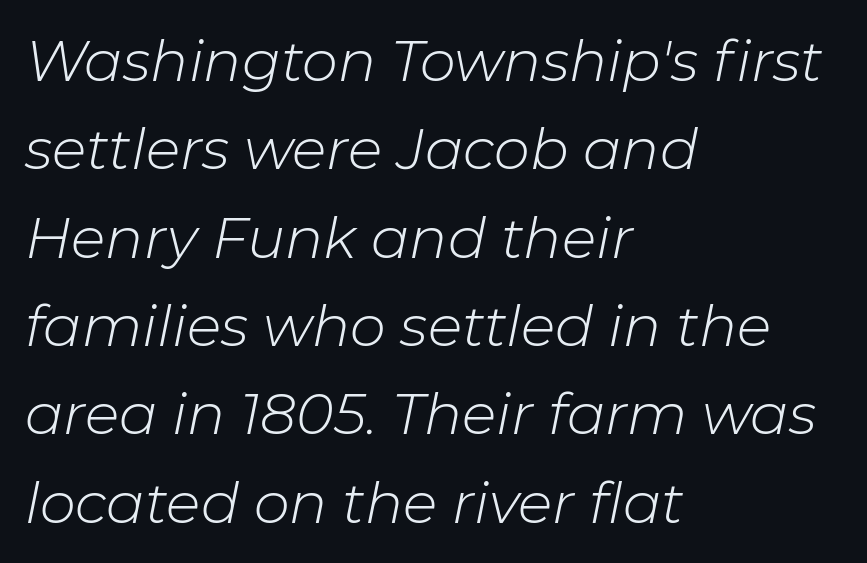
The image shows 57 px light type, italic (leaning right); set left-aligned, normal line spacing (1.55x), normal letter spacing, not underlined; low stroke contrast and a medium x-height.
